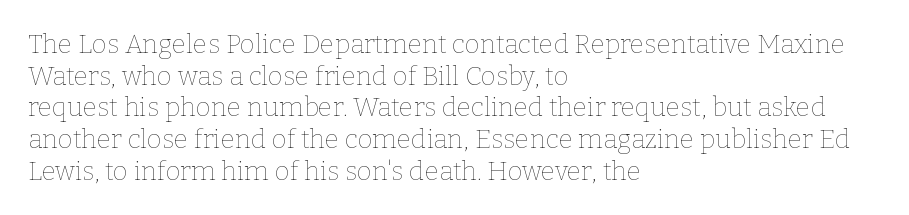
Q: Is the text bold? A: No.
Q: Is the text italic (slanted)? A: No, it is upright.
Q: Is the text underlined? A: No.
Q: How is the paragraph aligned? A: Left-aligned.
Q: Is the spacing between letters normal or unusually wide? A: Normal.
